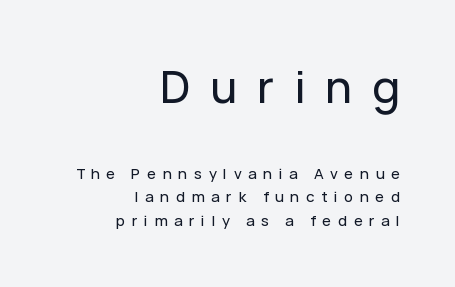
Quick note: not italic, upright. Notice how descenders clear the ascenders below comfortably — that's standard leading. Bigger letters appear in the top chunk; the bottom chunk is reduced. The ragged edge is on the left, which tells us the setting is flush right. These lines are rendered in a variable-pitch font. The tracking jumps out immediately: characters are airy and widely separated.
